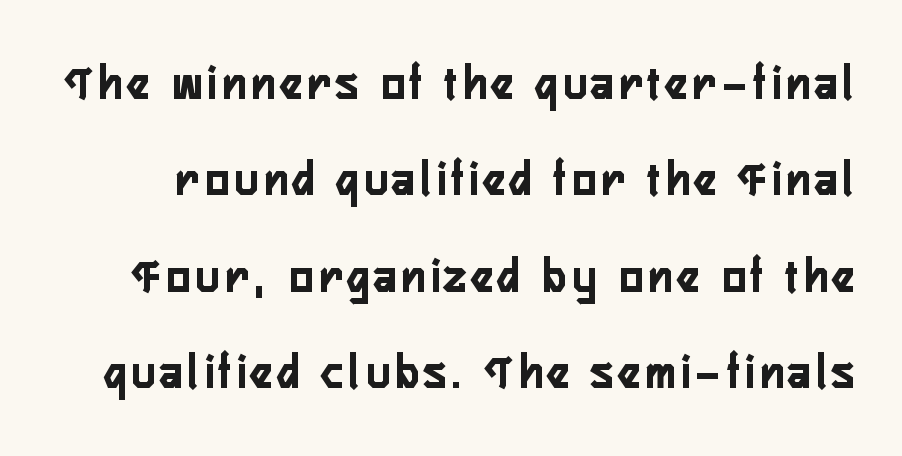
{"serif": "no", "italic": "no", "width": "condensed", "stroke_contrast": "low", "x_height": "medium", "monospaced": "no", "underline": "no", "line_spacing": "loose", "line_spacing_ratio": 1.93, "glyph_px": 50}
